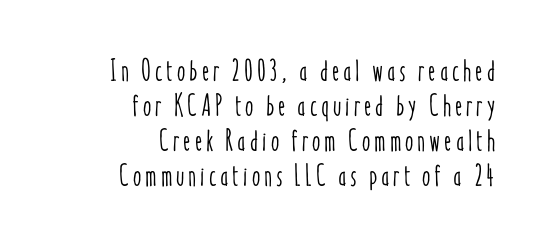
{"italic": "no", "width": "condensed", "stroke_contrast": "low", "x_height": "medium", "monospaced": "no", "underline": "no", "align": "right", "line_spacing_ratio": 1.17, "glyph_px": 30}
